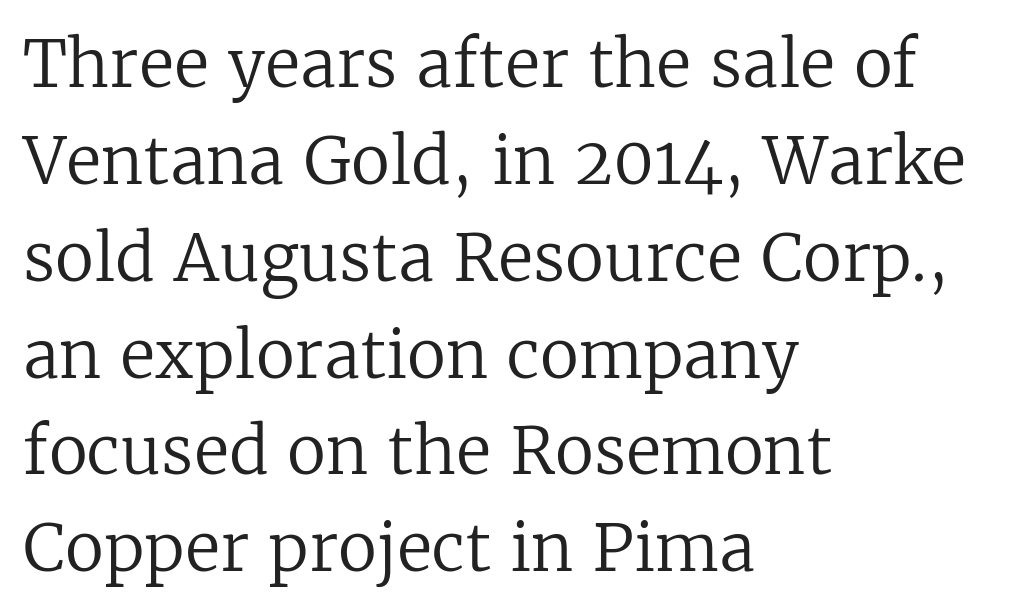
Q: Is the text bold? A: No.
Q: Is the text italic (slanted)? A: No, it is upright.
Q: Is the typeface a serif or a sans-serif typeface? A: Serif.
Q: Is the text underlined? A: No.
Q: How is the paragraph aligned? A: Left-aligned.
Q: Is the spacing between letters normal or unusually wide? A: Normal.
Q: Is the spacing between lines tight, normal or loose? A: Normal.
Q: Width (condensed, normal, or wide)? A: Normal.
Q: Stroke contrast? A: Low.
Q: x-height? A: Medium.
Q: Monospaced? A: No.
